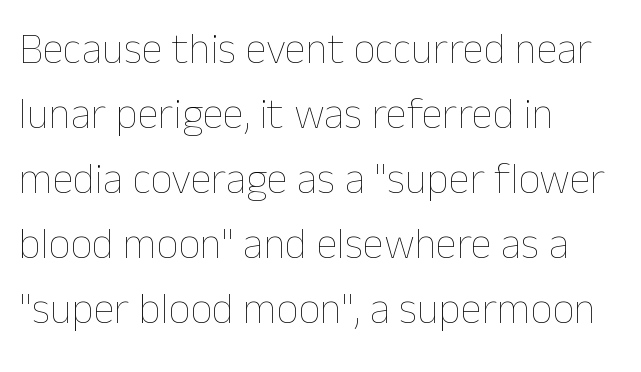
The image shows 43 px thin type, upright; set left-aligned, normal line spacing (1.51x), normal letter spacing, not underlined; low stroke contrast and a medium x-height.
